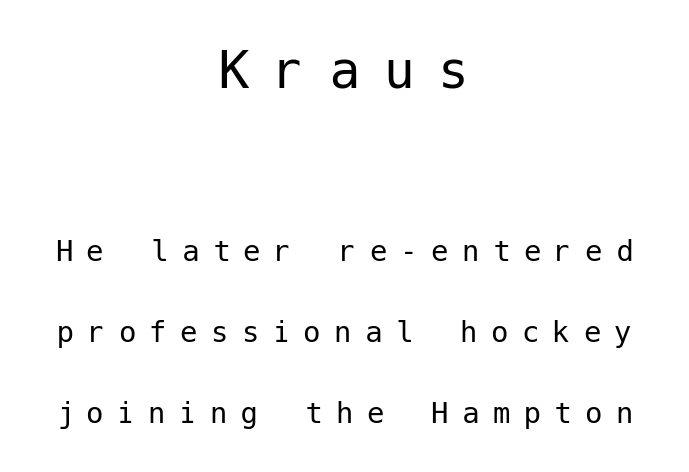
The earlier block is typeset at a bigger size than the later block. This is roman type, the default non-slanted kind. Look at the tracking — it's clearly loosened, letters drifting apart. The strip under each line holds only bare page. The face looks like a standard text weight, possibly lighter. Layout note: lines centered.
